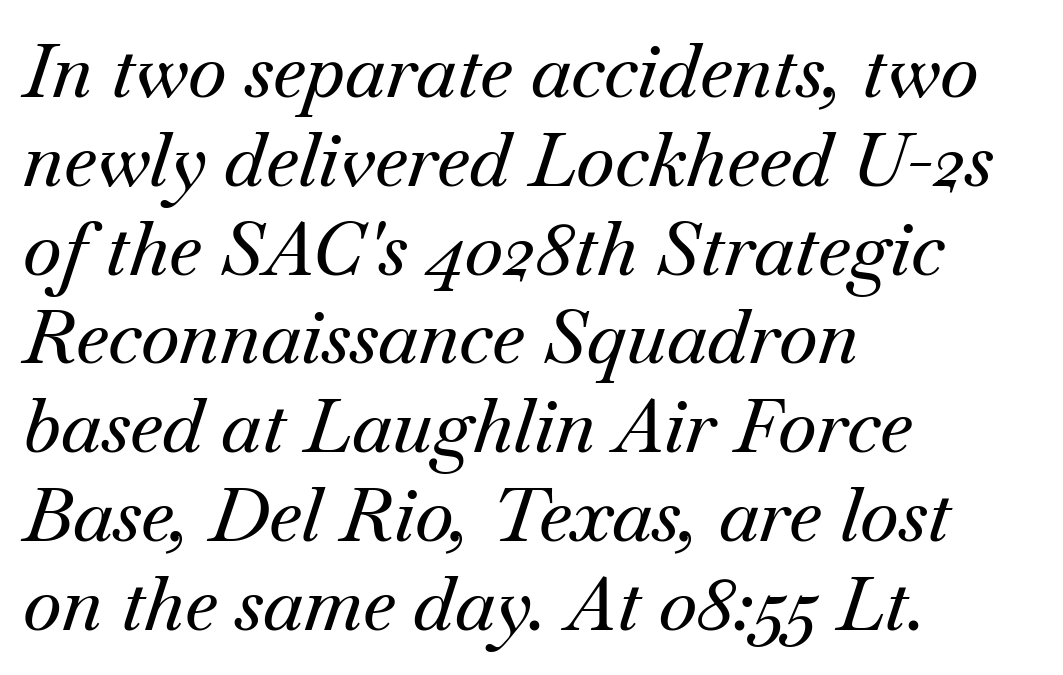
The image shows 74 px serif type, italic (leaning right); set left-aligned, line spacing 1.2x, normal letter spacing, not underlined; medium stroke contrast and a small x-height.
